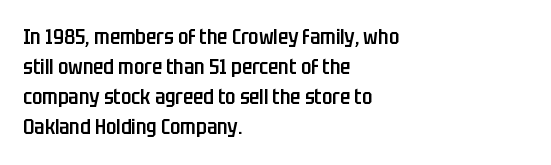
The image shows 21 px text type, upright; set left-aligned, normal line spacing (1.43x), normal letter spacing, not underlined.
